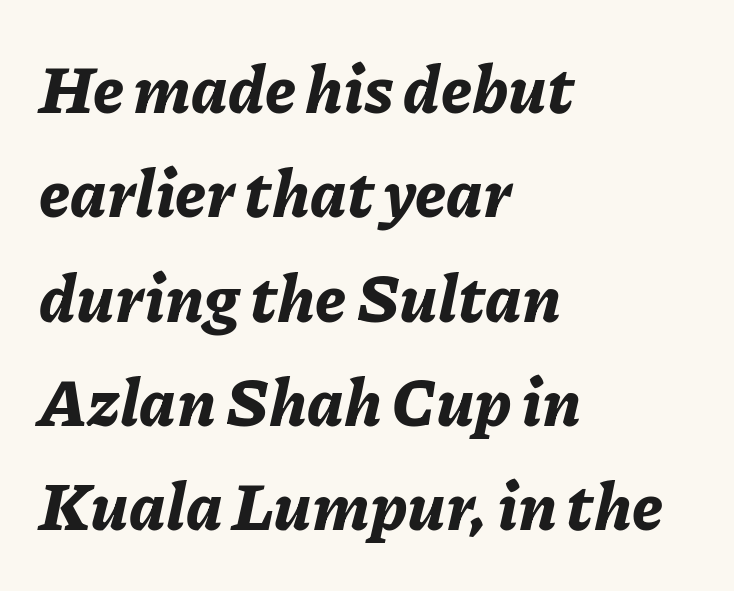
Q: Is the text bold? A: Yes.
Q: Is the text italic (slanted)? A: Yes, it leans right by about 11 degrees.
Q: Is the text underlined? A: No.
Q: How is the paragraph aligned? A: Left-aligned.
Q: Is the spacing between letters normal or unusually wide? A: Normal.
Q: Is the spacing between lines tight, normal or loose? A: Normal.
Q: Width (condensed, normal, or wide)? A: Normal.
Q: Stroke contrast? A: Low.
Q: x-height? A: Medium.
Q: Monospaced? A: No.
